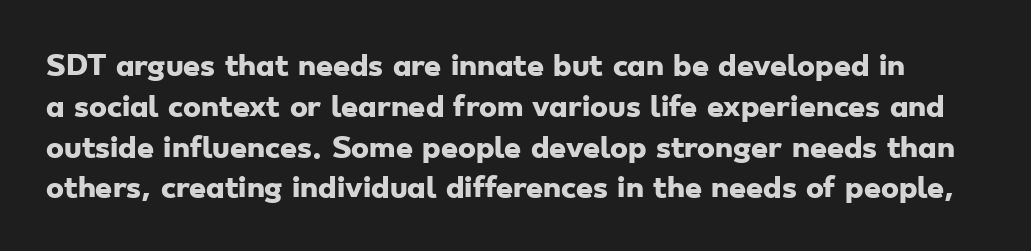
{"bold": "yes", "underline": "no", "line_spacing": "normal", "line_spacing_ratio": 1.51, "letter_spacing": "normal", "letter_spacing_em": 0.0, "glyph_px": 27}
